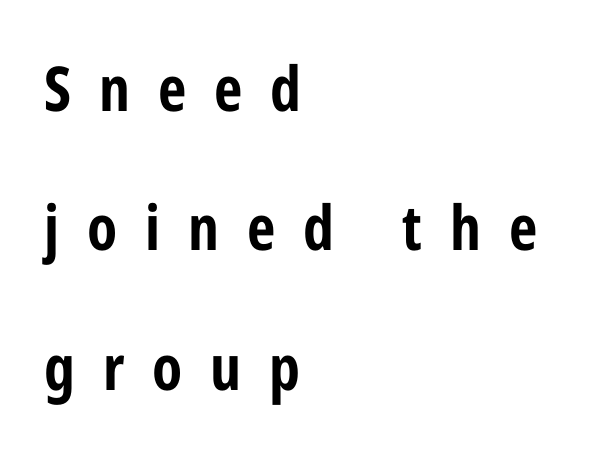
The image shows 62 px bold, condensed sans-serif type, upright; set left-aligned, loose line spacing (2.25x), unusually wide letter spacing (+0.45 em), not underlined; low stroke contrast and a medium x-height.
